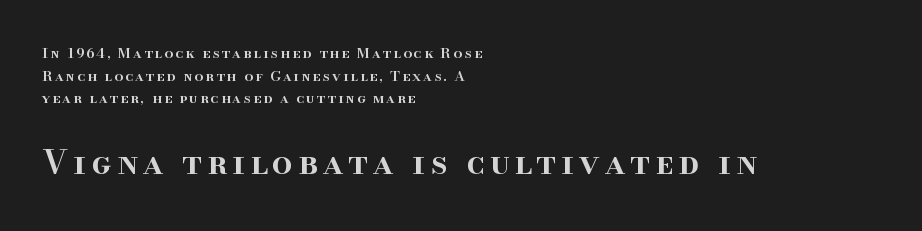
Q: Is the text bold? A: Semi-bold.
Q: Is the text italic (slanted)? A: No, it is upright.
Q: Is the typeface a serif or a sans-serif typeface? A: Serif.
Q: Is the text underlined? A: No.
Q: How is the paragraph aligned? A: Left-aligned.
Q: Is the spacing between lines tight, normal or loose? A: Normal.
Q: Which block of text is set in a larger size, the first (top) or the second (bottom)? A: The second (bottom) one.
Q: Width (condensed, normal, or wide)? A: Normal.
Q: Stroke contrast? A: High.
Q: x-height? A: Small.
Q: Monospaced? A: No.
